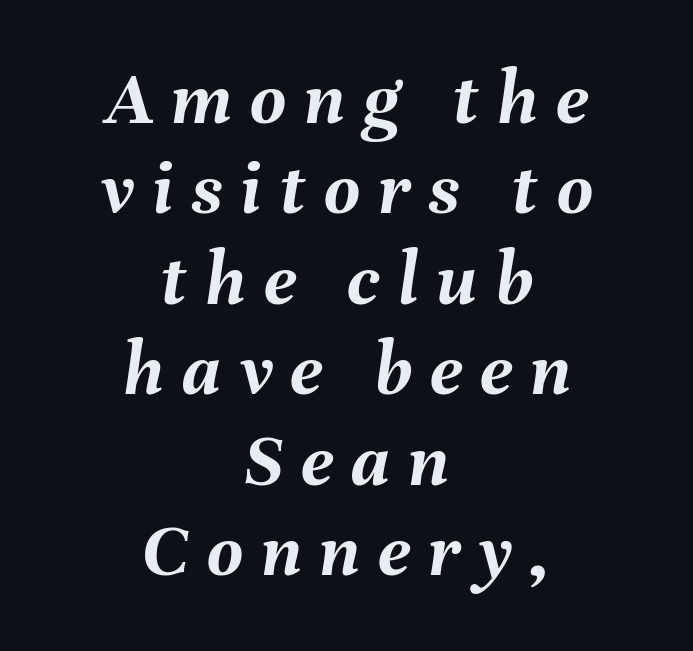
Q: Is the text bold? A: Yes.
Q: Is the text italic (slanted)? A: Yes, it leans right by about 8 degrees.
Q: Is the text underlined? A: No.
Q: How is the paragraph aligned? A: Centered.
Q: Is the spacing between letters normal or unusually wide? A: Unusually wide.
Q: Width (condensed, normal, or wide)? A: Normal.
Q: Stroke contrast? A: Medium.
Q: x-height? A: Medium.
Q: Monospaced? A: No.
